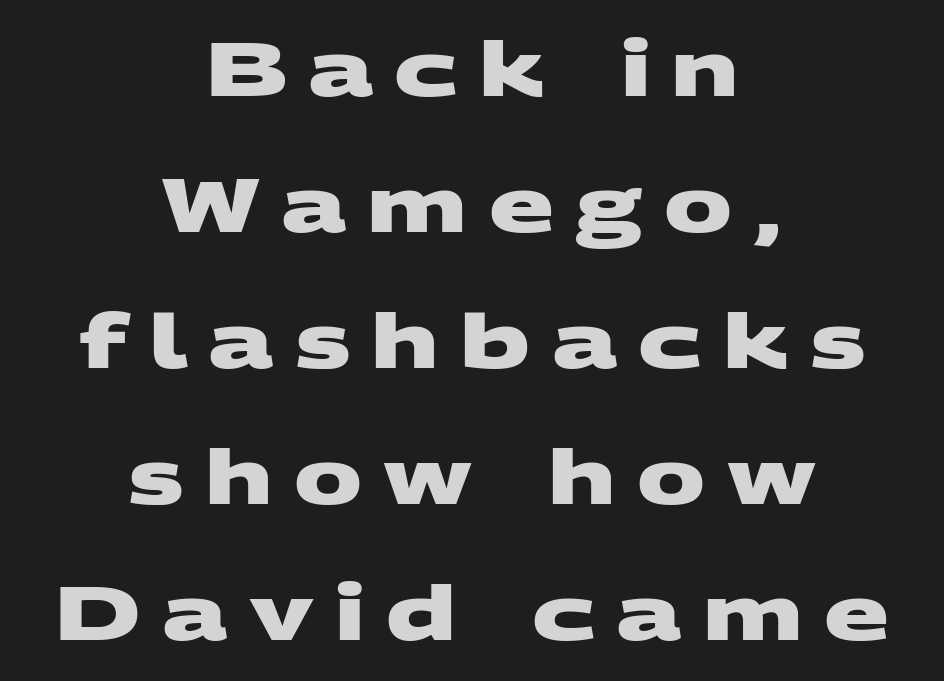
The space directly below the letters is spotless. Caption: multi-line text, centered on the measure. Note the varied advance widths — an 'i' is clearly narrower than an 'm'. Plenty of ink on the page — the face is bold. Inter-character spacing is expanded well beyond the font's built-in metrics. These lines are composed in type without serifs.
